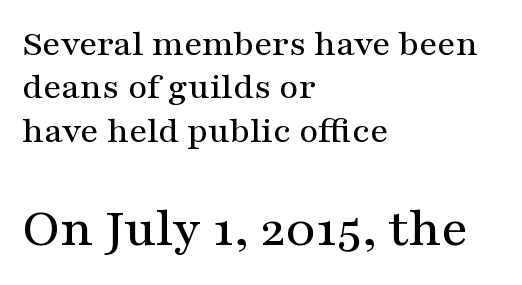
{"serif": "yes", "italic": "no", "width": "wide", "stroke_contrast": "medium", "x_height": "medium", "monospaced": "no", "underline": "no", "align": "left", "line_spacing_ratio": 1.17, "letter_spacing": "normal", "letter_spacing_em": 0.0, "larger_block": "second", "size_ratio": 1.49, "glyph_px": 55}
